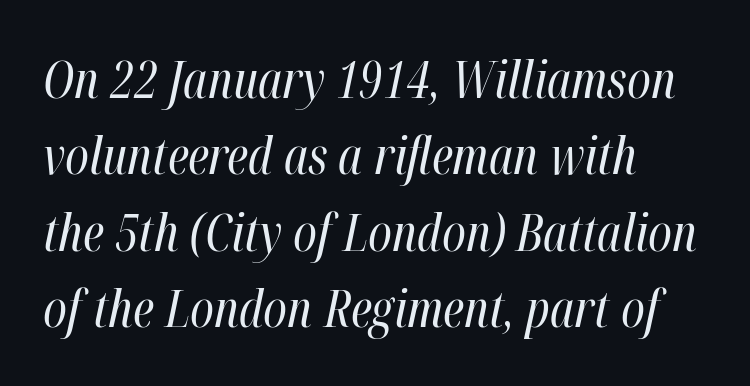
{"italic": "yes", "lean": "right", "slant_degrees": 12, "bold": "no", "weight": "regular", "width": "condensed", "stroke_contrast": "high", "x_height": "medium", "monospaced": "no", "underline": "no", "align": "left", "line_spacing": "normal", "line_spacing_ratio": 1.5, "letter_spacing": "normal", "letter_spacing_em": 0.0, "glyph_px": 51}
